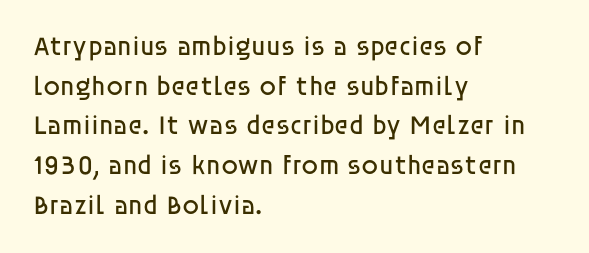
{"italic": "no", "bold": "no", "underline": "no", "align": "left", "line_spacing": "normal", "line_spacing_ratio": 1.47, "letter_spacing": "normal", "letter_spacing_em": 0.0, "glyph_px": 27}
